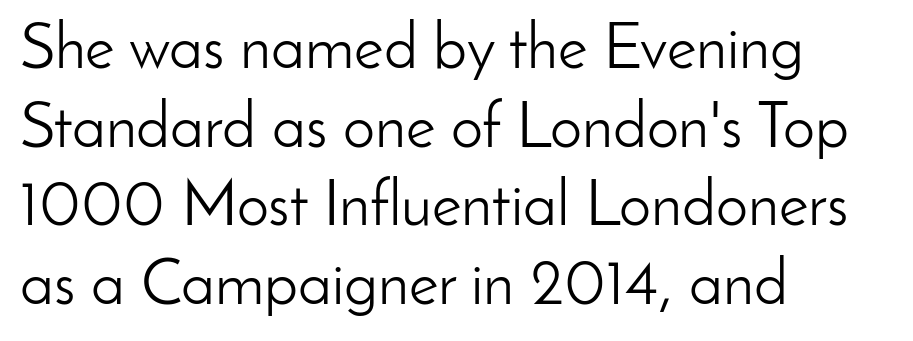
The image shows 64 px light sans-serif type, upright; set left-aligned, line spacing 1.23x, normal letter spacing, not underlined; low stroke contrast and a small x-height.
